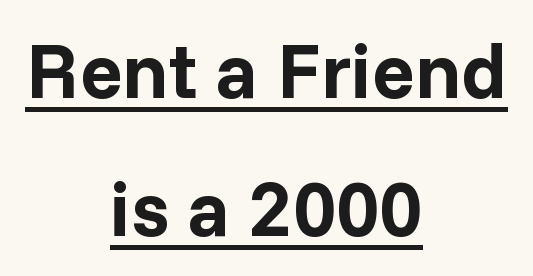
The image shows 79 px bold sans-serif type, upright; set centered, line spacing 1.75x, normal letter spacing, underlined; low stroke contrast and a medium x-height.
